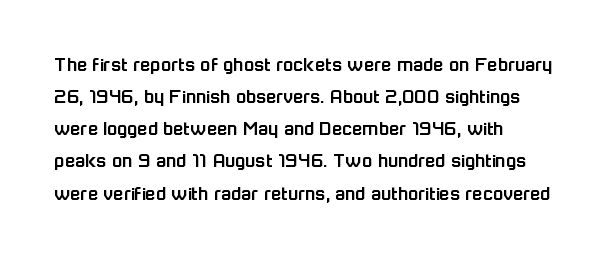
Layout note: lines flush left. The string is rendered with underlining switched off. The line texture is even and compact thanks to regular tracking. A roman cut, with each character standing at attention. The space between consecutive lines is moderate.
